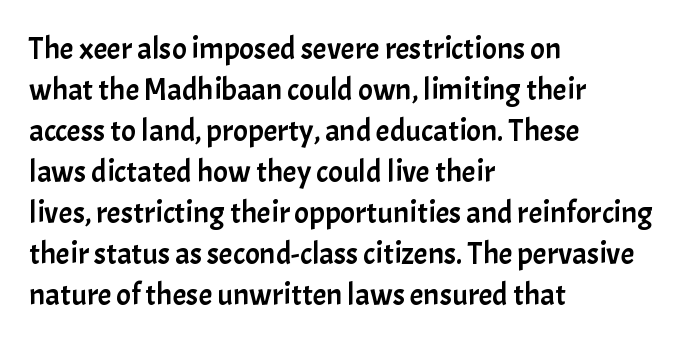
Proportional: the letters do not fall into vertical columns. The type family on display is of the sans-serif kind. Vertically, the passage feels balanced, rows spaced as you'd expect. The type sits square on the baseline with zero lean. Between one letter and the next there's only the usual sliver of space. In CSS terms this would be text-align: left.
